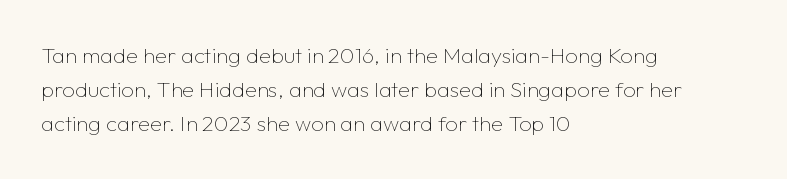
Q: Is the text bold? A: No.
Q: Is the text italic (slanted)? A: No, it is upright.
Q: Is the text underlined? A: No.
Q: How is the paragraph aligned? A: Left-aligned.
Q: Is the spacing between letters normal or unusually wide? A: Normal.
Q: Is the spacing between lines tight, normal or loose? A: Normal.
